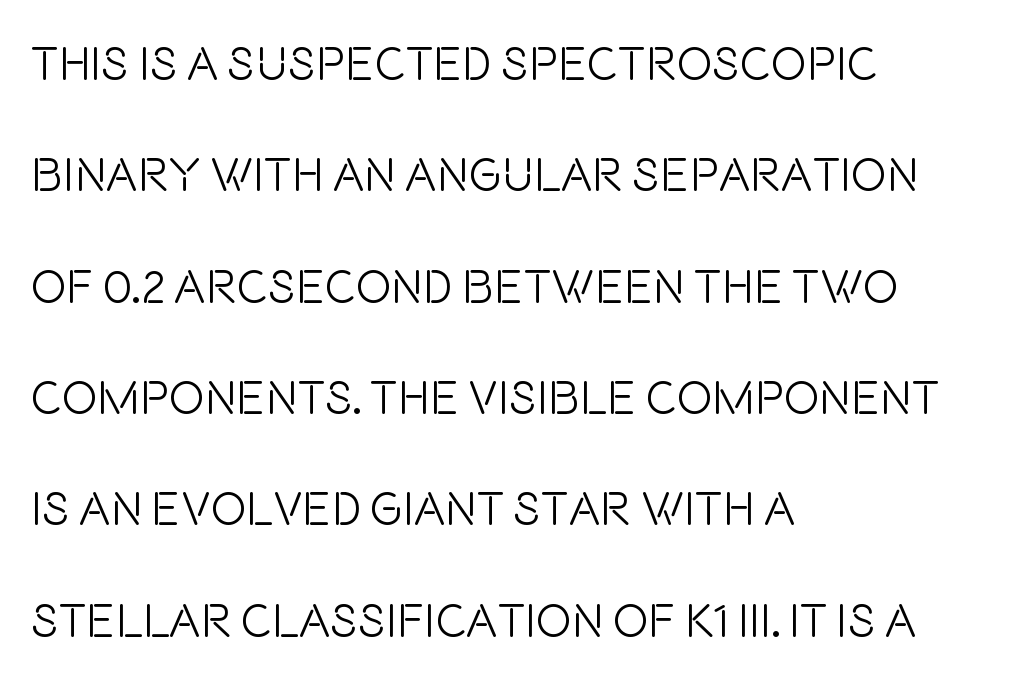
Default kerning and tracking; the words read as compact shapes. Notice the wide empty band between every row — that's loose leading. Does the type have serifs? No, each stem ends abruptly. The ragged edge is on the right, which tells us the setting is flush left. Characters remain perfectly vertical along every line.
